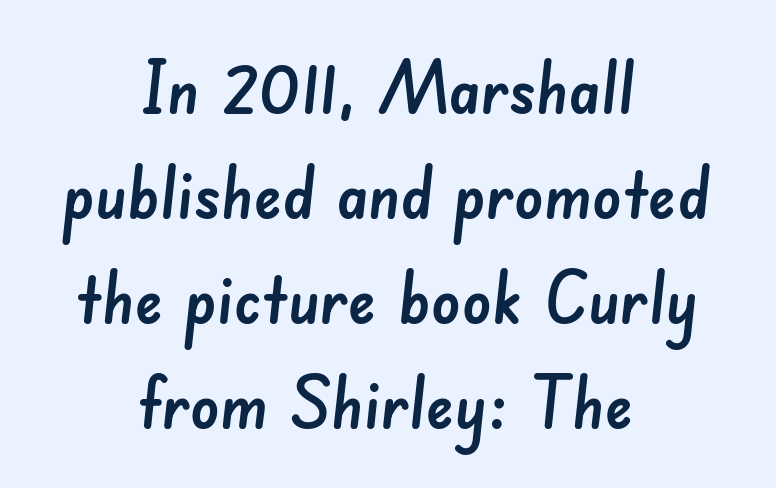
The image shows 72 px sans-serif type; set centered, normal line spacing (1.46x), normal letter spacing, not underlined; low stroke contrast and a small x-height.
